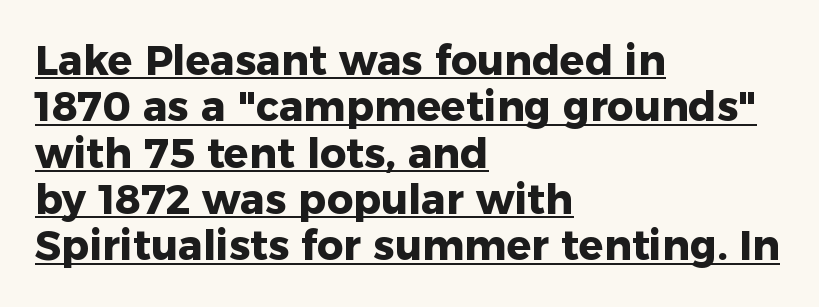
Has an underline been added? It has. The font's upright variant was chosen for this text. Stroke terminals: plain, sans-serif. The passage shown is emphatically bold.
